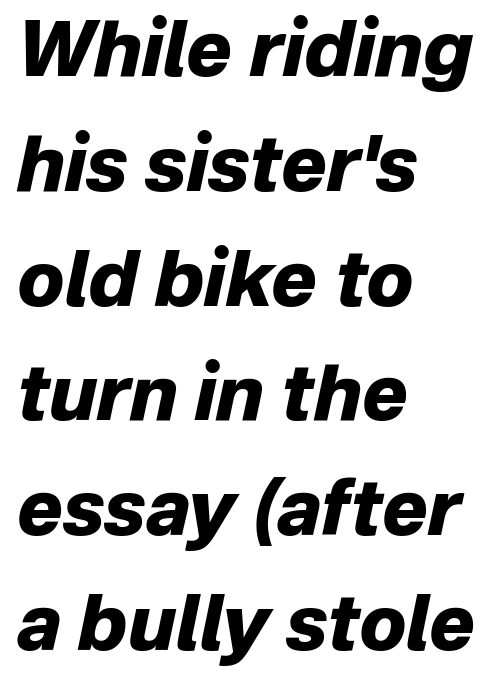
The image shows 76 px heavy type, italic (leaning right); set left-aligned, normal line spacing (1.51x), normal letter spacing, not underlined; low stroke contrast and a medium x-height.
